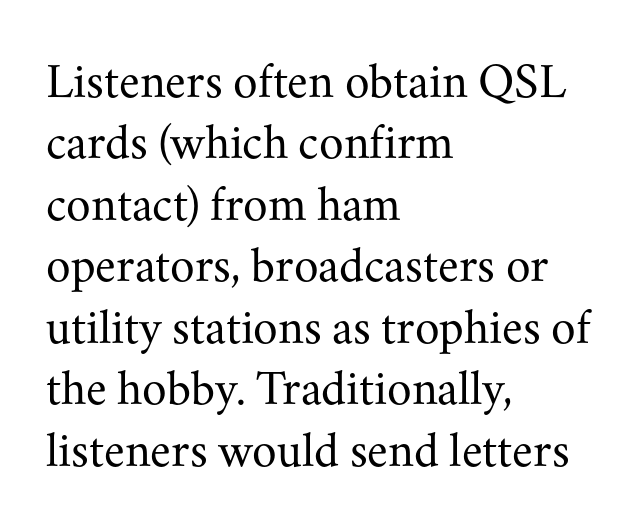
The image shows 50 px regular-weight serif type, upright; set left-aligned, line spacing 1.23x, normal letter spacing, not underlined; medium stroke contrast and a small x-height.
